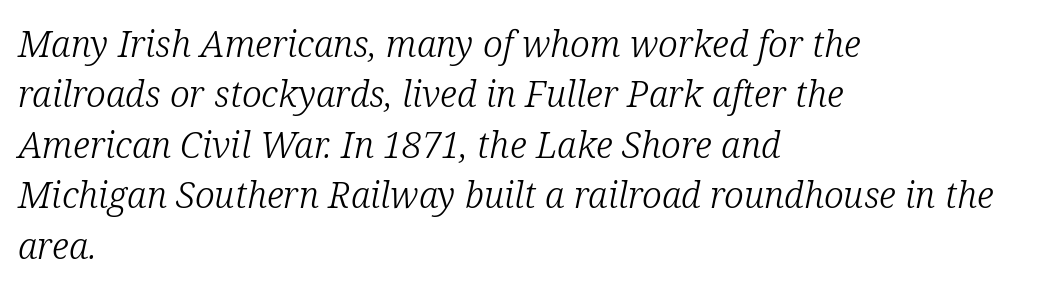
Q: Is the text bold? A: No.
Q: Is the text italic (slanted)? A: Yes, it leans right by about 12 degrees.
Q: Is the typeface a serif or a sans-serif typeface? A: Serif.
Q: Is the text underlined? A: No.
Q: How is the paragraph aligned? A: Left-aligned.
Q: Is the spacing between letters normal or unusually wide? A: Normal.
Q: Is the spacing between lines tight, normal or loose? A: Normal.
Q: Width (condensed, normal, or wide)? A: Normal.
Q: Stroke contrast? A: Low.
Q: x-height? A: Medium.
Q: Monospaced? A: No.
